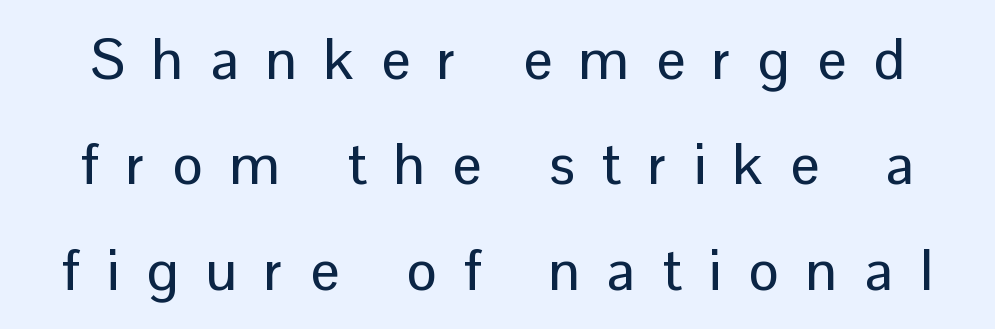
Any mark beneath the type? The region is blank. Font category for this specimen: sans-serif. Do the characters align in a grid? No, the font is proportional. Rendered with straight, roman letterforms.
